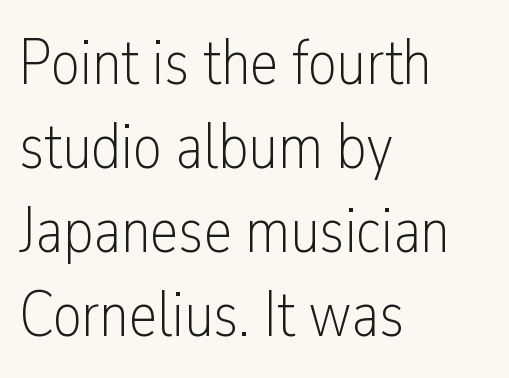
{"serif": "no", "italic": "no", "bold": "no", "weight": "light", "width": "condensed", "stroke_contrast": "low", "x_height": "medium", "monospaced": "no", "underline": "no", "align": "left", "line_spacing": "normal", "line_spacing_ratio": 1.31, "letter_spacing": "normal", "letter_spacing_em": 0.0, "glyph_px": 64}
